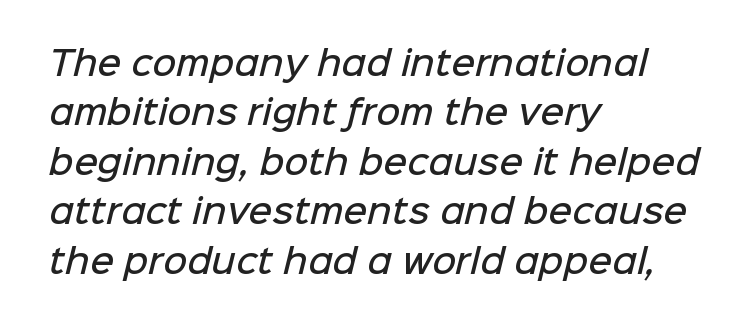
{"serif": "no", "bold": "semi", "weight": "semibold", "width": "normal", "stroke_contrast": "low", "x_height": "medium", "monospaced": "no", "underline": "no", "align": "left", "line_spacing": "normal", "line_spacing_ratio": 1.5, "letter_spacing": "normal", "letter_spacing_em": 0.0, "glyph_px": 33}
